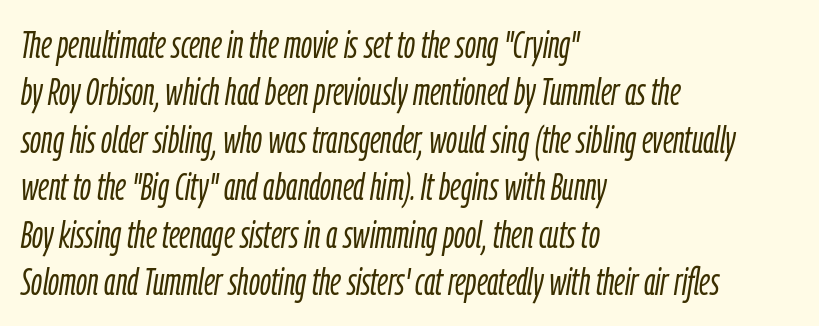
The image shows 38 px light, condensed type, italic (leaning right); set left-aligned, normal line spacing (1.25x), normal letter spacing, not underlined; low stroke contrast and a medium x-height.
